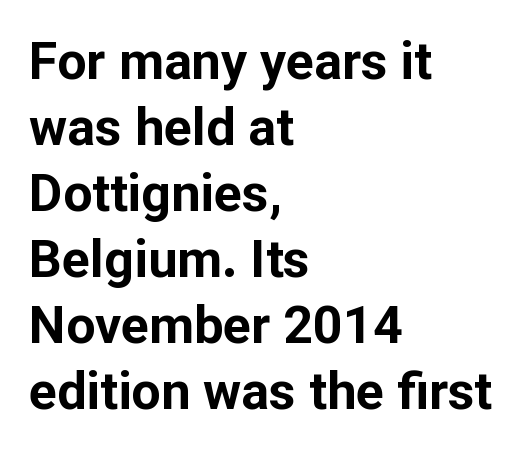
Q: Is the text bold? A: Yes.
Q: Is the text italic (slanted)? A: No, it is upright.
Q: Is the typeface a serif or a sans-serif typeface? A: Sans-serif.
Q: Is the text underlined? A: No.
Q: How is the paragraph aligned? A: Left-aligned.
Q: Is the spacing between letters normal or unusually wide? A: Normal.
Q: Is the spacing between lines tight, normal or loose? A: Normal.
Q: Width (condensed, normal, or wide)? A: Normal.
Q: Stroke contrast? A: Low.
Q: x-height? A: Medium.
Q: Monospaced? A: No.
